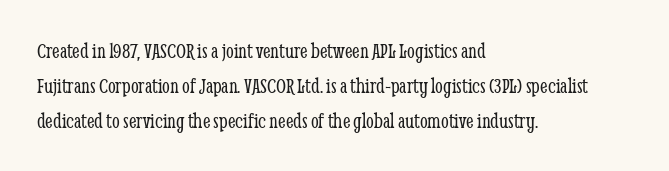
The image shows 22 px text type, upright; set left-aligned, normal line spacing (1.58x), normal letter spacing, not underlined.
